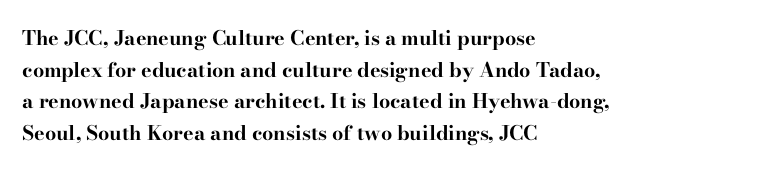
If you drew a line through each stem, it would be perfectly vertical. Nobody drew a line under any word here. A full-strength bold gives these letters their thick strokes. Honestly, the letter spacing is just normal — you wouldn't notice it. Left-aligned paragraph, ragged on the right.
